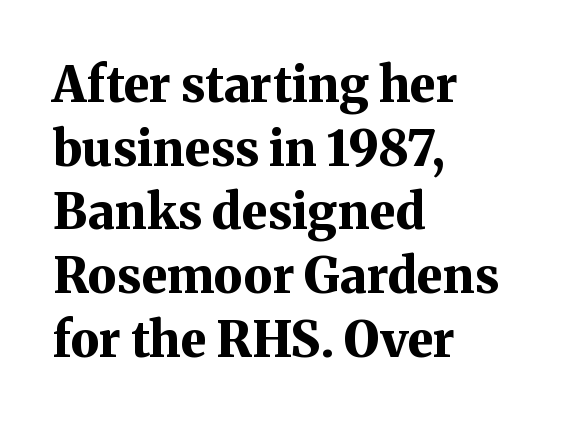
{"serif": "yes", "italic": "no", "bold": "yes", "weight": "bold", "width": "normal", "stroke_contrast": "medium", "x_height": "medium", "monospaced": "no", "underline": "no", "align": "left", "line_spacing": "normal", "line_spacing_ratio": 1.3, "letter_spacing": "normal", "letter_spacing_em": 0.0, "glyph_px": 49}
